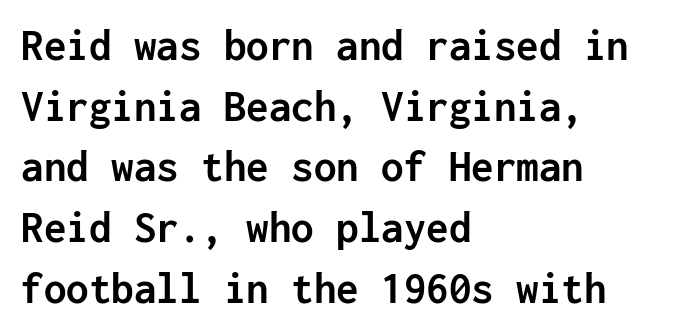
{"serif": "no", "italic": "no", "bold": "yes", "weight": "semibold", "width": "normal", "stroke_contrast": "low", "x_height": "medium", "monospaced": "yes", "underline": "no", "align": "left", "line_spacing": "normal", "line_spacing_ratio": 1.35, "letter_spacing": "normal", "letter_spacing_em": 0.0, "glyph_px": 45}
